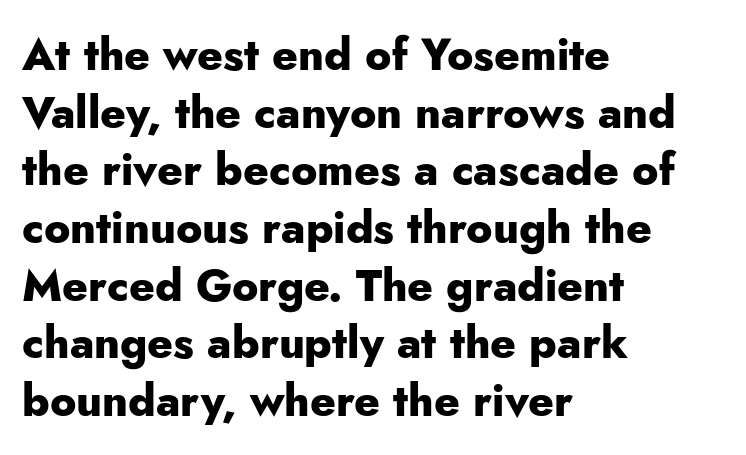
{"serif": "no", "italic": "no", "bold": "yes", "weight": "heavy", "width": "normal", "stroke_contrast": "low", "x_height": "small", "monospaced": "no", "underline": "no", "align": "left", "line_spacing": "normal", "line_spacing_ratio": 1.31, "letter_spacing": "normal", "letter_spacing_em": 0.0, "glyph_px": 44}
